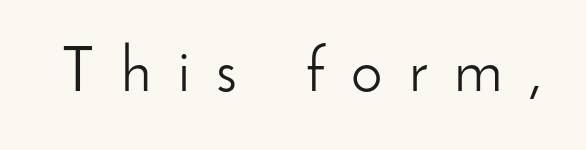
{"serif": "no", "italic": "no", "bold": "no", "weight": "light", "width": "normal", "stroke_contrast": "low", "x_height": "small", "monospaced": "no", "underline": "no", "letter_spacing": "wide", "letter_spacing_em": 0.42, "glyph_px": 63}
